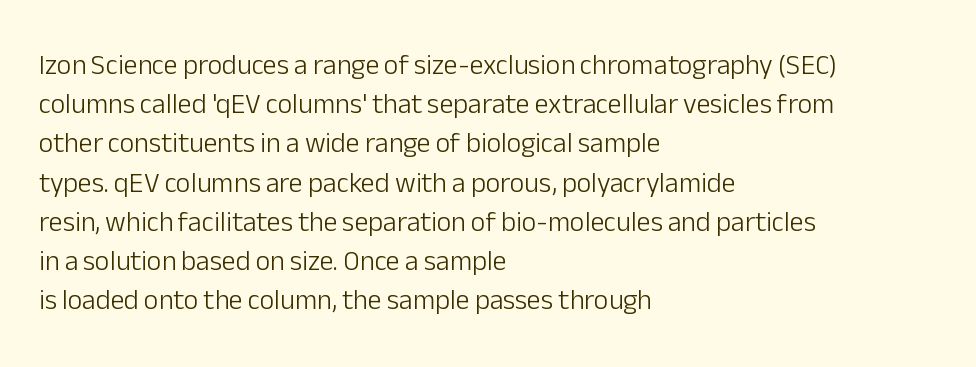
Q: Is the text bold? A: No.
Q: Is the text italic (slanted)? A: No, it is upright.
Q: Is the typeface a serif or a sans-serif typeface? A: Sans-serif.
Q: Is the text underlined? A: No.
Q: How is the paragraph aligned? A: Left-aligned.
Q: Is the spacing between letters normal or unusually wide? A: Normal.
Q: Is the spacing between lines tight, normal or loose? A: Normal.
Q: Width (condensed, normal, or wide)? A: Normal.
Q: Stroke contrast? A: Low.
Q: x-height? A: Medium.
Q: Monospaced? A: No.
